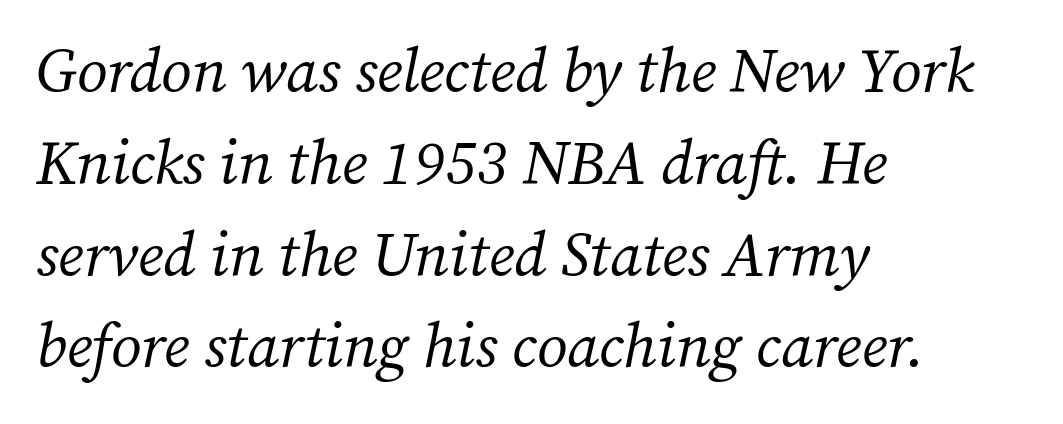
The image shows 62 px regular-weight serif type, italic (leaning right); set left-aligned, normal line spacing (1.48x), normal letter spacing, not underlined; medium stroke contrast and a medium x-height.
